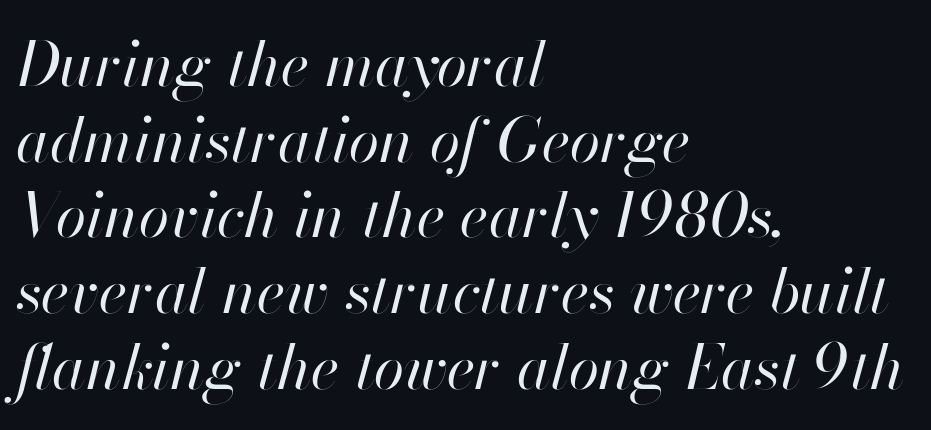
The image shows 62 px regular-weight type, italic (leaning right); set left-aligned, line spacing 1.22x, normal letter spacing, not underlined; high stroke contrast and a small x-height.
